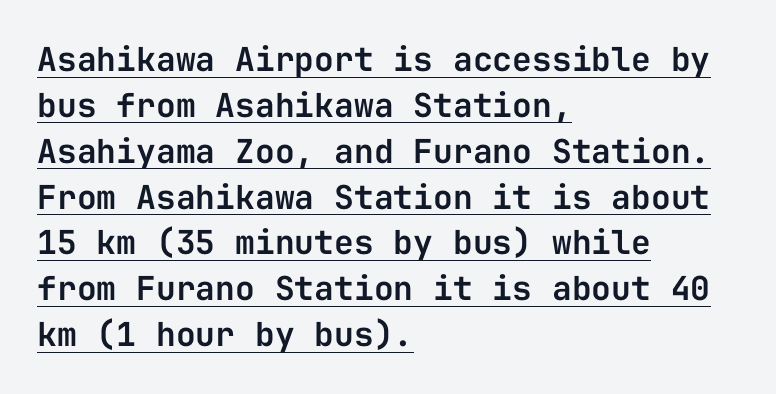
Is there any slant? The stems are plumb. Words appear dense and cohesive because spacing is normal. Regarding serifs, this sample does without them. The vertical gap from one line to the next is medium. Monospaced: the letters line up in strict vertical columns.
